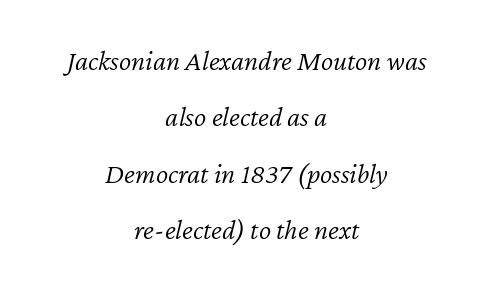
The image shows 29 px light type, italic (leaning right); set centered, loose line spacing (1.94x), normal letter spacing, not underlined; low stroke contrast and a medium x-height.
